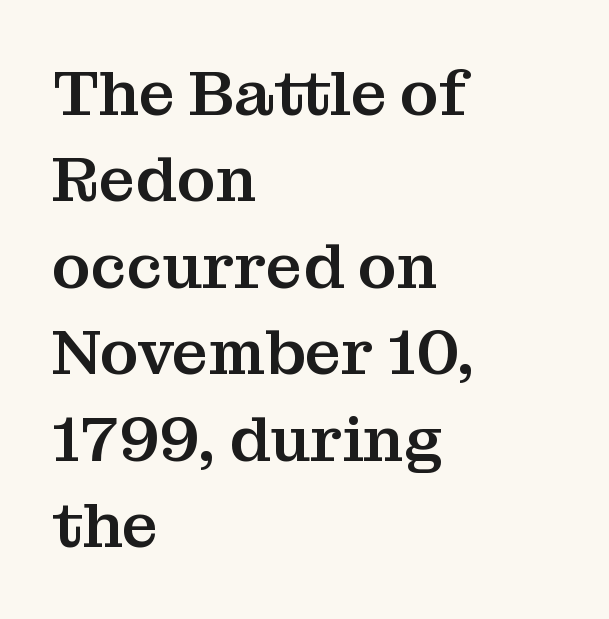
{"serif": "yes", "italic": "no", "width": "normal", "stroke_contrast": "medium", "x_height": "medium", "monospaced": "no", "underline": "no", "align": "left", "line_spacing": "normal", "line_spacing_ratio": 1.35, "letter_spacing": "normal", "letter_spacing_em": 0.0, "glyph_px": 64}
